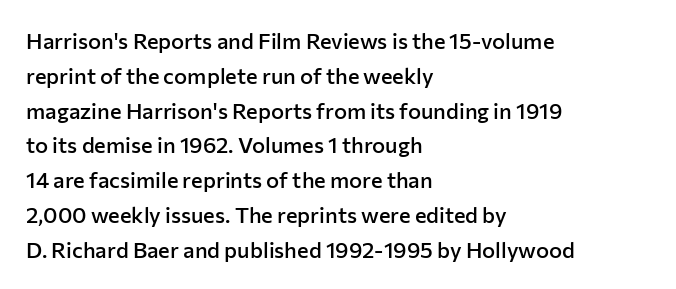
{"italic": "no", "bold": "semi", "underline": "no", "align": "left", "line_spacing": "normal", "line_spacing_ratio": 1.58, "letter_spacing": "normal", "letter_spacing_em": 0.0, "glyph_px": 22}
